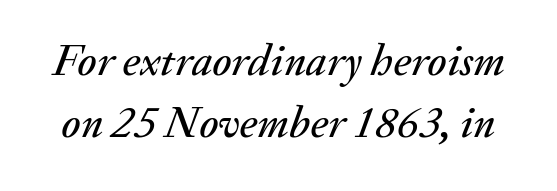
The image shows 45 px text type, italic (leaning right); set normal line spacing (1.38x), normal letter spacing, not underlined; medium stroke contrast and a small x-height.
